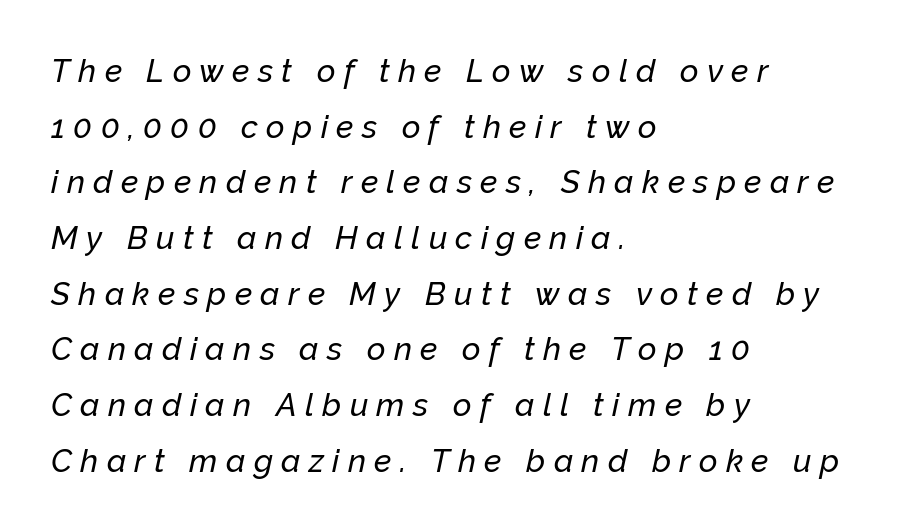
The image shows 32 px text type, italic (leaning right); set left-aligned, line spacing 1.74x, unusually wide letter spacing (+0.26 em), not underlined; low stroke contrast and a medium x-height.
